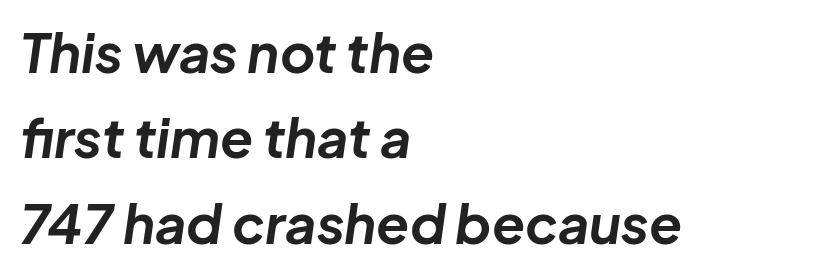
Looking at the ascenders, they clearly lean. The face used here is proportionally spaced, like ordinary book or web type. Any mark beneath the type? The region is blank. This rendering uses left alignment, leaving the right contour irregular.
